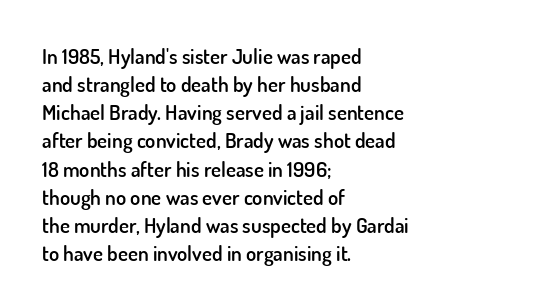
Q: Is the text bold? A: Semi-bold.
Q: Is the text italic (slanted)? A: No, it is upright.
Q: Is the text underlined? A: No.
Q: How is the paragraph aligned? A: Left-aligned.
Q: Is the spacing between letters normal or unusually wide? A: Normal.
Q: Is the spacing between lines tight, normal or loose? A: Normal.
